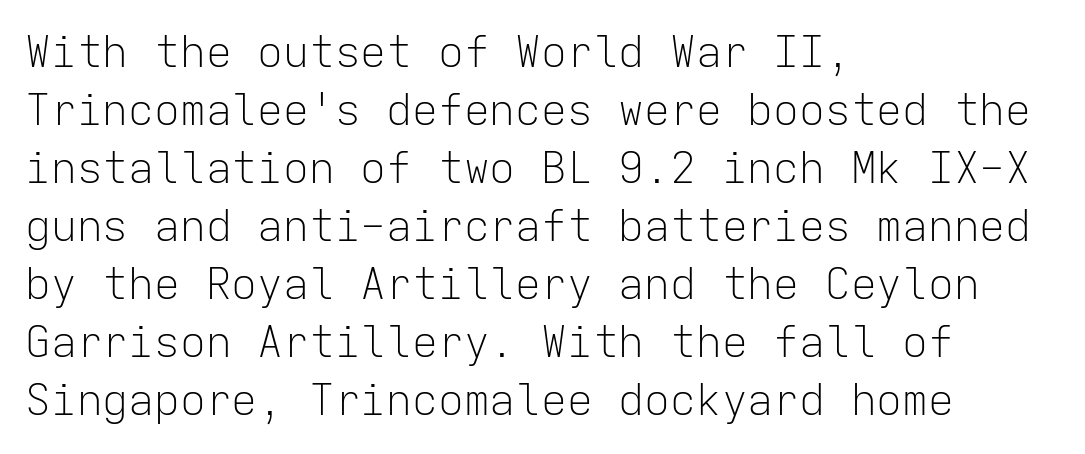
Q: Is the text bold? A: No.
Q: Is the text italic (slanted)? A: No, it is upright.
Q: Is the typeface a serif or a sans-serif typeface? A: Sans-serif.
Q: Is the text underlined? A: No.
Q: How is the paragraph aligned? A: Left-aligned.
Q: Is the spacing between letters normal or unusually wide? A: Normal.
Q: Is the spacing between lines tight, normal or loose? A: Normal.
Q: Width (condensed, normal, or wide)? A: Normal.
Q: Stroke contrast? A: Low.
Q: x-height? A: Medium.
Q: Monospaced? A: Yes.
